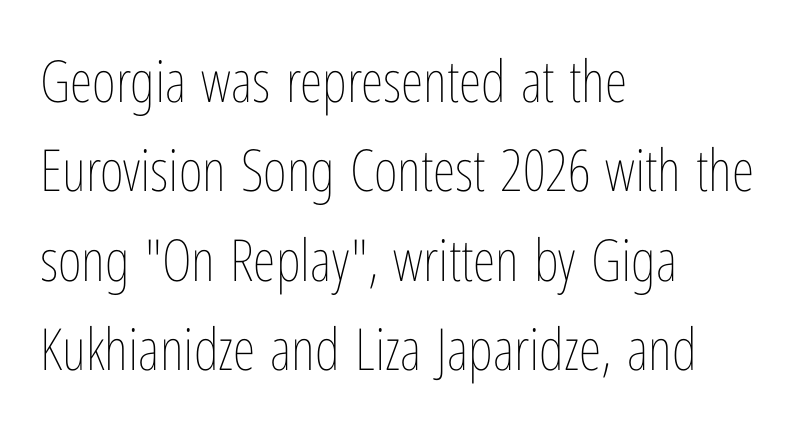
Q: Is the text bold? A: No.
Q: Is the text italic (slanted)? A: No, it is upright.
Q: Is the text underlined? A: No.
Q: How is the paragraph aligned? A: Left-aligned.
Q: Is the spacing between letters normal or unusually wide? A: Normal.
Q: Is the spacing between lines tight, normal or loose? A: Normal.
Q: Width (condensed, normal, or wide)? A: Condensed.
Q: Stroke contrast? A: Low.
Q: x-height? A: Medium.
Q: Monospaced? A: No.
